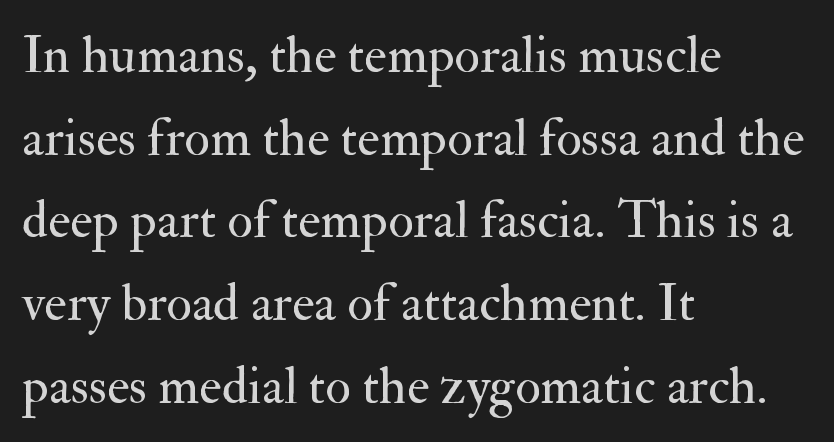
The image shows 53 px regular-weight serif type, upright; set left-aligned, normal line spacing (1.56x), normal letter spacing, not underlined; medium stroke contrast and a small x-height.
